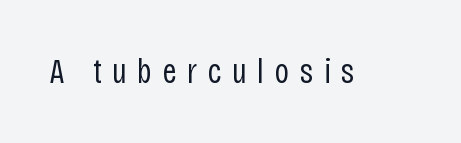
{"serif": "no", "italic": "no", "bold": "no", "weight": "regular", "width": "condensed", "stroke_contrast": "low", "x_height": "large", "monospaced": "no", "underline": "no", "letter_spacing": "wide", "letter_spacing_em": 0.3, "glyph_px": 35}
